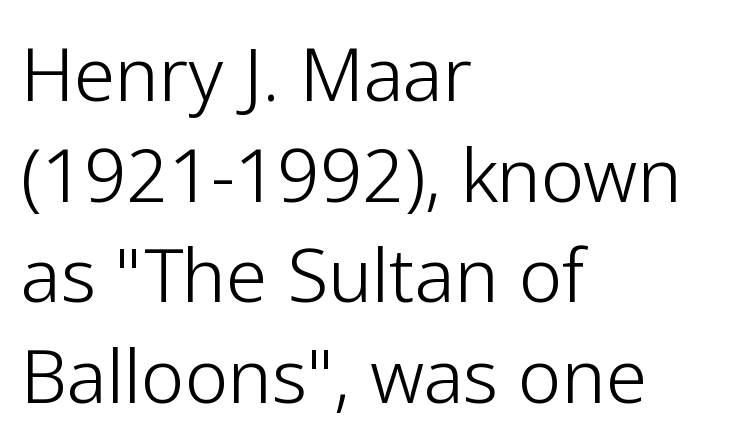
The image shows 74 px light sans-serif type, upright; set left-aligned, normal line spacing (1.36x), normal letter spacing, not underlined; low stroke contrast and a medium x-height.
